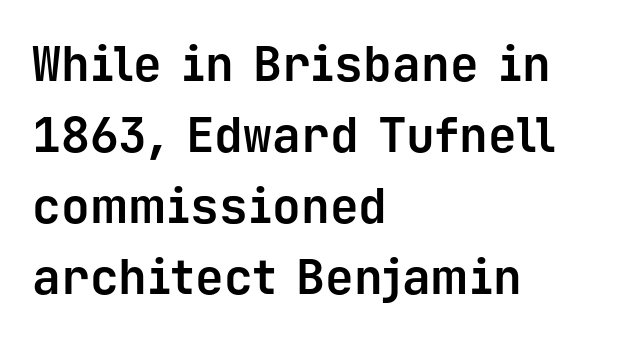
{"serif": "no", "italic": "no", "bold": "yes", "weight": "bold", "width": "normal", "stroke_contrast": "low", "x_height": "medium", "monospaced": "yes", "underline": "no", "align": "left", "line_spacing": "normal", "line_spacing_ratio": 1.48, "letter_spacing": "normal", "letter_spacing_em": 0.0, "glyph_px": 48}
